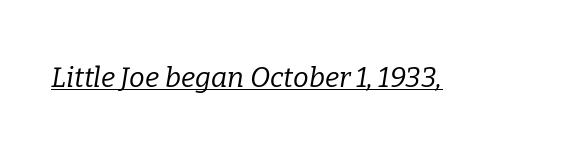
The image shows 28 px regular-weight serif type, italic (leaning right); set normal letter spacing, underlined; low stroke contrast and a medium x-height.
